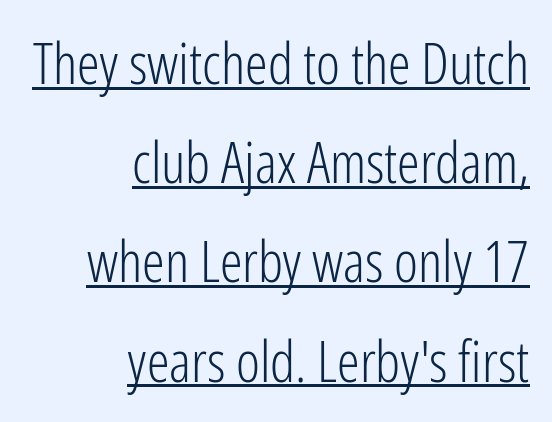
Q: Is the text bold? A: No.
Q: Is the text italic (slanted)? A: No, it is upright.
Q: Is the typeface a serif or a sans-serif typeface? A: Sans-serif.
Q: Is the text underlined? A: Yes.
Q: How is the paragraph aligned? A: Right-aligned.
Q: Is the spacing between letters normal or unusually wide? A: Normal.
Q: Width (condensed, normal, or wide)? A: Condensed.
Q: Stroke contrast? A: Low.
Q: x-height? A: Medium.
Q: Monospaced? A: No.
